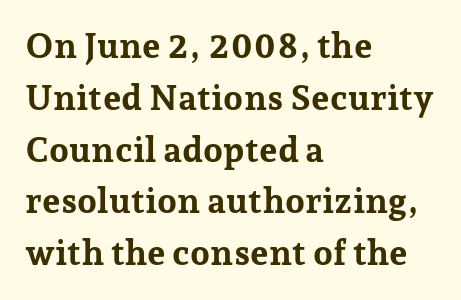
Q: Is the text bold? A: Yes.
Q: Is the text italic (slanted)? A: No, it is upright.
Q: Is the typeface a serif or a sans-serif typeface? A: Serif.
Q: Is the text underlined? A: No.
Q: How is the paragraph aligned? A: Left-aligned.
Q: Is the spacing between letters normal or unusually wide? A: Normal.
Q: Is the spacing between lines tight, normal or loose? A: Normal.
Q: Width (condensed, normal, or wide)? A: Normal.
Q: Stroke contrast? A: Low.
Q: x-height? A: Medium.
Q: Monospaced? A: No.
